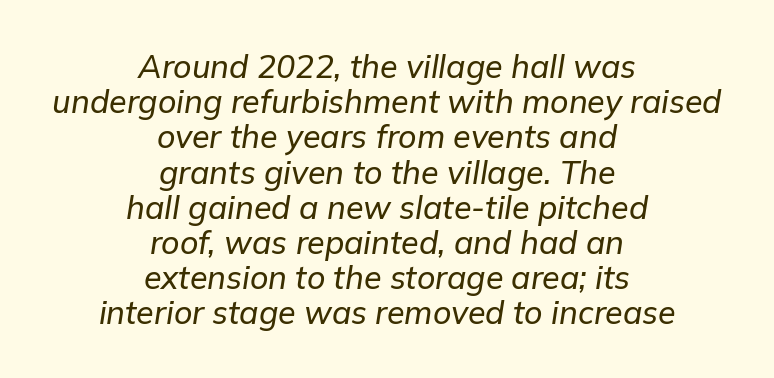
What stands out about the letter spacing? Nothing — it is the standard amount. You could not count columns in this text — the font is proportionally spaced. Is the type slanted? Yes — the strokes lean at a clear angle. A typesetter would call this leading minimal, almost set solid. Notice how the passage keeps no hard edge, just a central spine.
